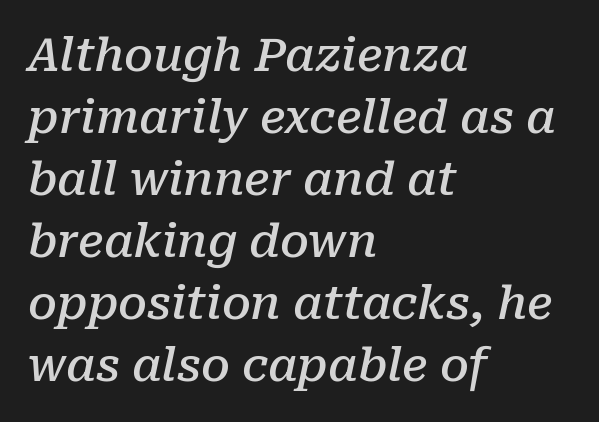
The image shows 46 px semibold serif type, italic (leaning right); set left-aligned, normal line spacing (1.35x), normal letter spacing, not underlined; low stroke contrast and a medium x-height.
